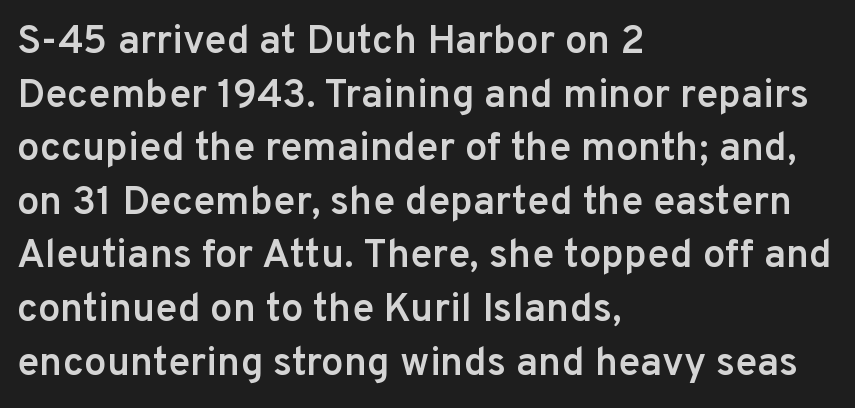
This rendering features lettering with no underline. I'd describe the lettering as semibold — firm but not a full bold. Is there any slant? The stems are plumb. The characters display no serif detailing; their extremities are plain. Think of a printed novel: that variable character pitch is what you see here.
